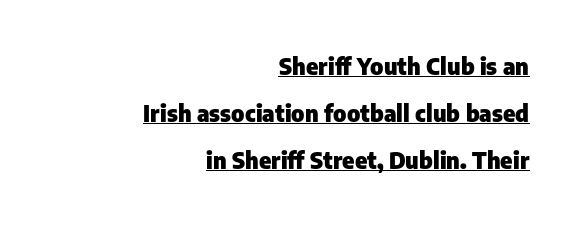
{"italic": "no", "bold": "yes", "underline": "yes", "align": "right", "line_spacing": "loose", "line_spacing_ratio": 2.05, "letter_spacing": "normal", "letter_spacing_em": 0.0, "glyph_px": 23}
